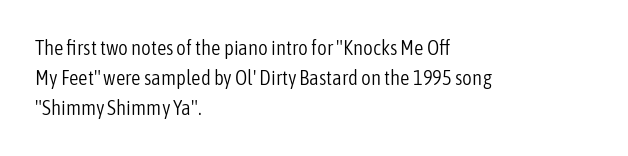
Regarding leading, the lines here are spaced in the standard way. Underline: absent. A classic flush-left, rag-right setting is used for this passage. Every character sits straight up, as roman type does.
